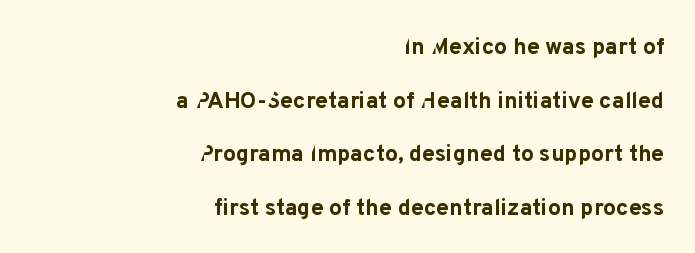
Q: Is the text bold? A: Yes.
Q: Is the text italic (slanted)? A: No, it is upright.
Q: Is the text underlined? A: No.
Q: How is the paragraph aligned? A: Right-aligned.
Q: Is the spacing between letters normal or unusually wide? A: Normal.
Q: Is the spacing between lines tight, normal or loose? A: Loose.
